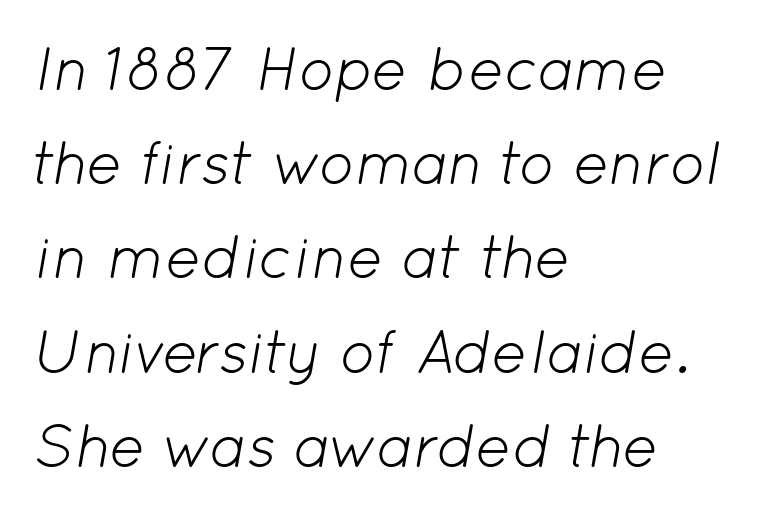
{"italic": "yes", "lean": "right", "slant_degrees": 12, "bold": "no", "weight": "light", "width": "normal", "stroke_contrast": "low", "x_height": "medium", "monospaced": "no", "underline": "no", "align": "left", "line_spacing": "normal", "line_spacing_ratio": 1.57, "letter_spacing": "normal", "letter_spacing_em": 0.0, "glyph_px": 60}
